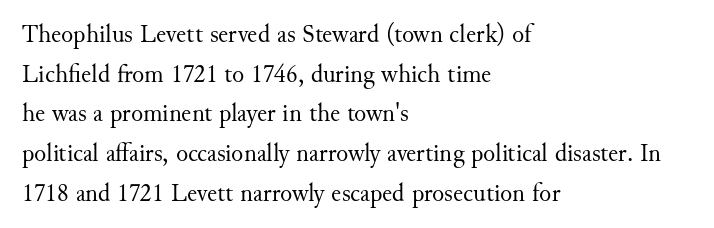
{"italic": "no", "bold": "no", "underline": "no", "align": "left", "line_spacing": "normal", "line_spacing_ratio": 1.59, "letter_spacing": "normal", "letter_spacing_em": 0.0, "glyph_px": 25}
